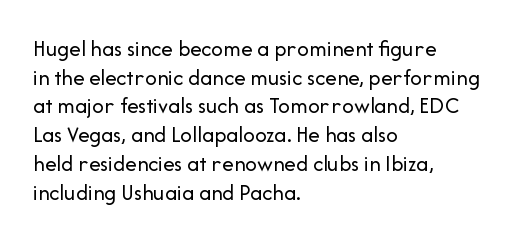
The image shows 23 px text type, upright; set left-aligned, normal line spacing (1.25x), normal letter spacing, not underlined.
